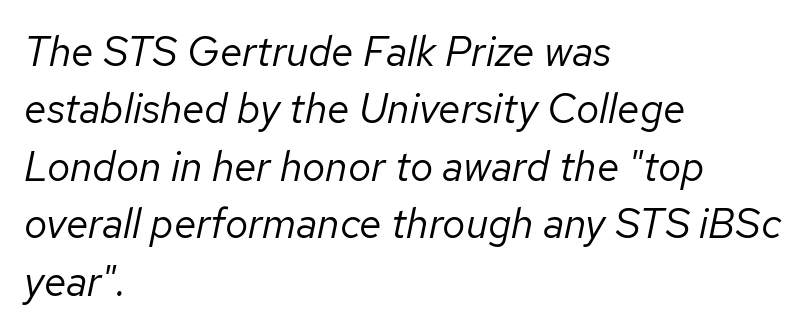
The setting favours the left margin, as ordinary paragraphs usually do. Posture: slanted. The lines sit at an ordinary, default distance from one another. Each word holds together tightly as a unit, with standard inter-letter gaps. The letterforms sit at book weight or below. Letters rest on an invisible, unmarked baseline.
